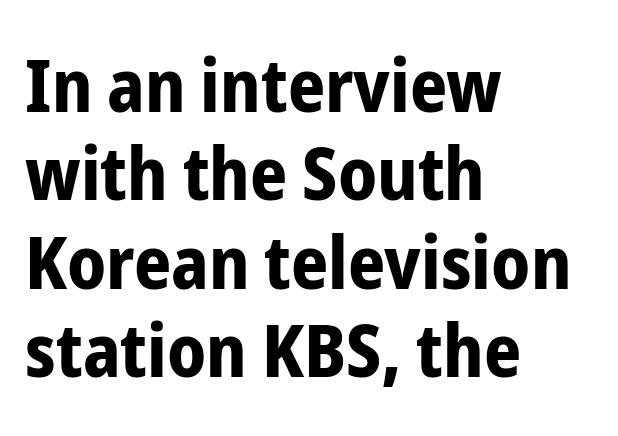
{"serif": "no", "italic": "no", "bold": "yes", "weight": "bold", "width": "condensed", "stroke_contrast": "low", "x_height": "medium", "monospaced": "no", "underline": "no", "align": "left", "line_spacing_ratio": 1.21, "letter_spacing": "normal", "letter_spacing_em": 0.0, "glyph_px": 73}
